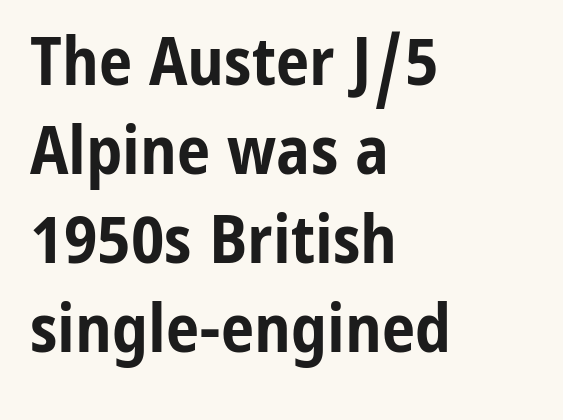
Rendered with straight, roman letterforms. Honestly, there is no underline to notice here at all. The designer left line spacing at the default. Weight: bold. Honestly, the letter spacing is just normal — you wouldn't notice it. Left-aligned paragraph, ragged on the right.
